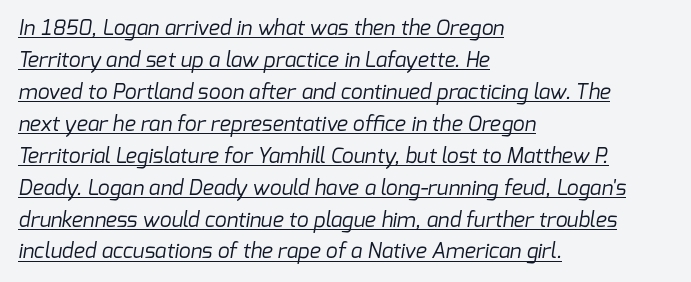
Q: Is the text bold? A: No.
Q: Is the text underlined? A: Yes.
Q: How is the paragraph aligned? A: Left-aligned.
Q: Is the spacing between letters normal or unusually wide? A: Normal.
Q: Is the spacing between lines tight, normal or loose? A: Normal.
